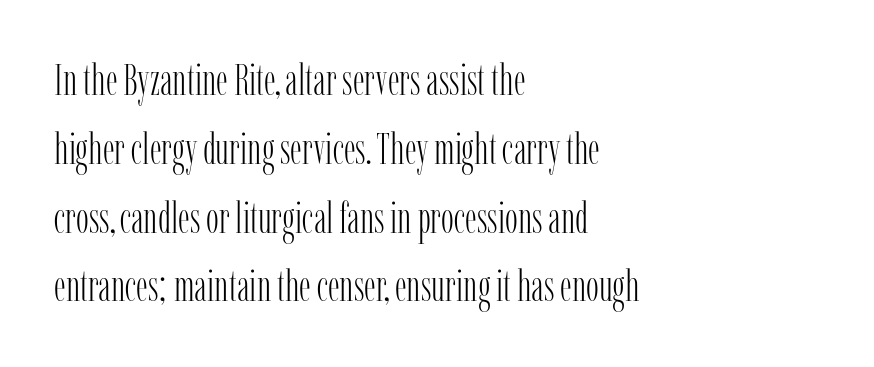
{"serif": "yes", "italic": "no", "bold": "no", "weight": "light", "width": "condensed", "stroke_contrast": "low", "x_height": "medium", "monospaced": "no", "underline": "no", "align": "left", "line_spacing": "normal", "line_spacing_ratio": 1.6, "letter_spacing": "normal", "letter_spacing_em": 0.0, "glyph_px": 43}
